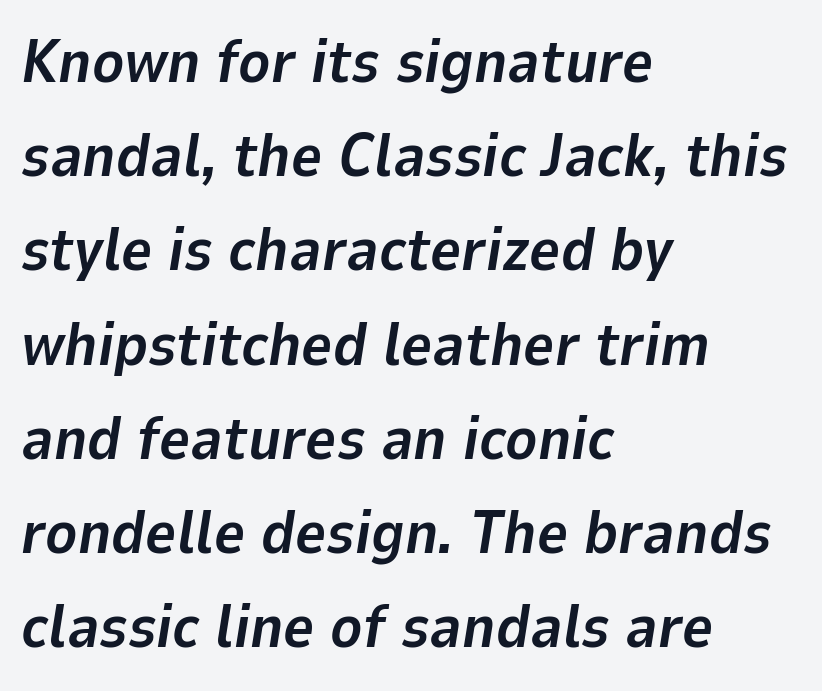
A typesetter would call this leading conventional body-copy spacing. The face used here is proportionally spaced, like ordinary book or web type. On the weight axis this lands at bold, roughly 700. Would a proofreader flag this as italicized? Yes.
